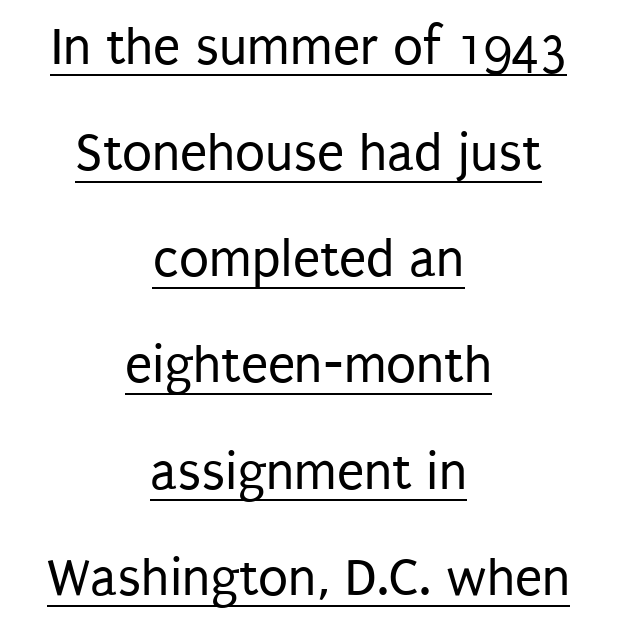
Nothing unusual about the tracking: characters are spaced as the font intends. The letters advance in unequal steps, a hallmark of proportional type. Upright lettering throughout. Where is the straight margin? There isn't one; the lines are centered.
